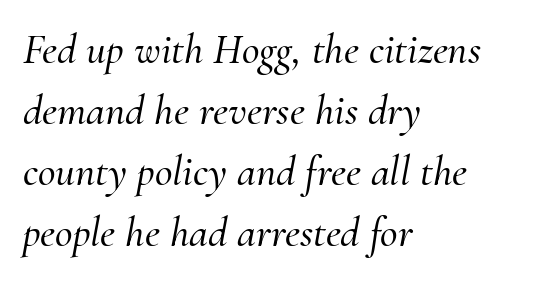
{"serif": "yes", "italic": "yes", "lean": "right", "slant_degrees": 10, "width": "normal", "stroke_contrast": "medium", "x_height": "small", "monospaced": "no", "underline": "no", "align": "left", "line_spacing": "normal", "line_spacing_ratio": 1.42, "letter_spacing": "normal", "letter_spacing_em": 0.0, "glyph_px": 43}
